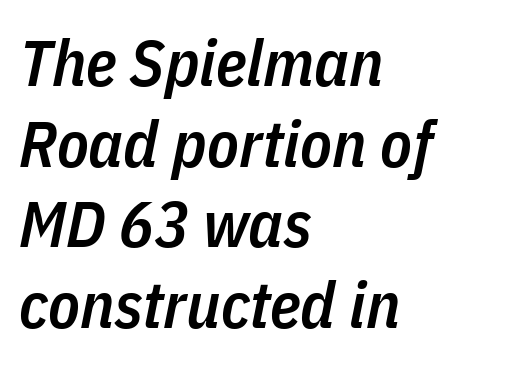
{"italic": "yes", "lean": "right", "slant_degrees": 11, "bold": "semi", "weight": "semibold", "width": "condensed", "stroke_contrast": "low", "x_height": "medium", "monospaced": "no", "underline": "no", "align": "left", "line_spacing_ratio": 1.24, "letter_spacing": "normal", "letter_spacing_em": 0.0, "glyph_px": 65}
